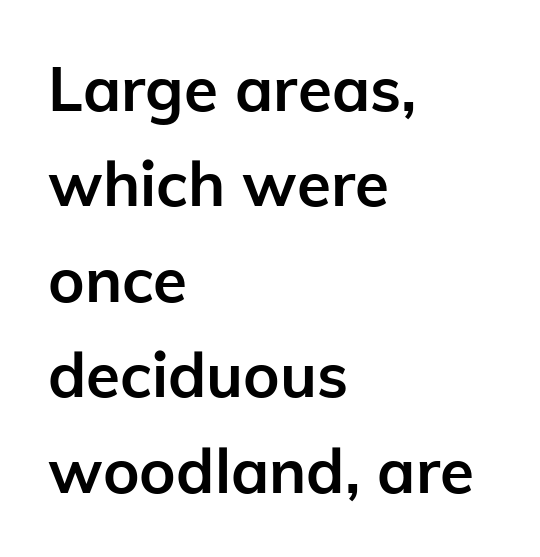
The image shows 62 px semibold sans-serif type, upright; set left-aligned, normal line spacing (1.54x), normal letter spacing, not underlined; low stroke contrast and a medium x-height.
